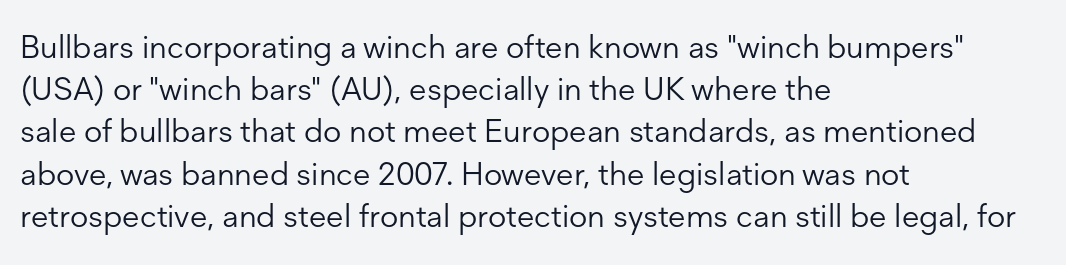
The paragraph shown leans on its left margin. Characters remain perfectly vertical along every line. The passage shown has conventional tracking throughout. Nothing heavy about these letters — not bold at all. These lines are composed in type without serifs. Only glyphs here, with clear space below each row.
